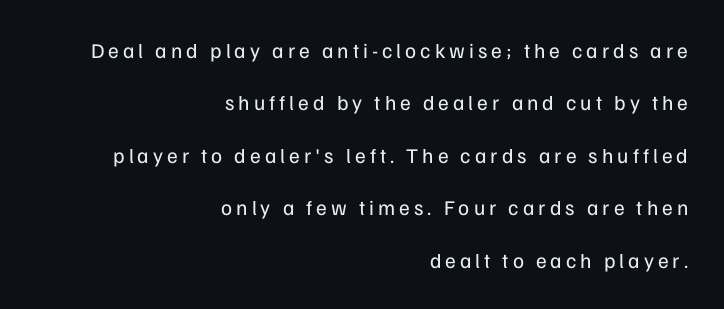
The image shows 21 px text type, upright; set right-aligned, loose line spacing (2.5x), not underlined.
